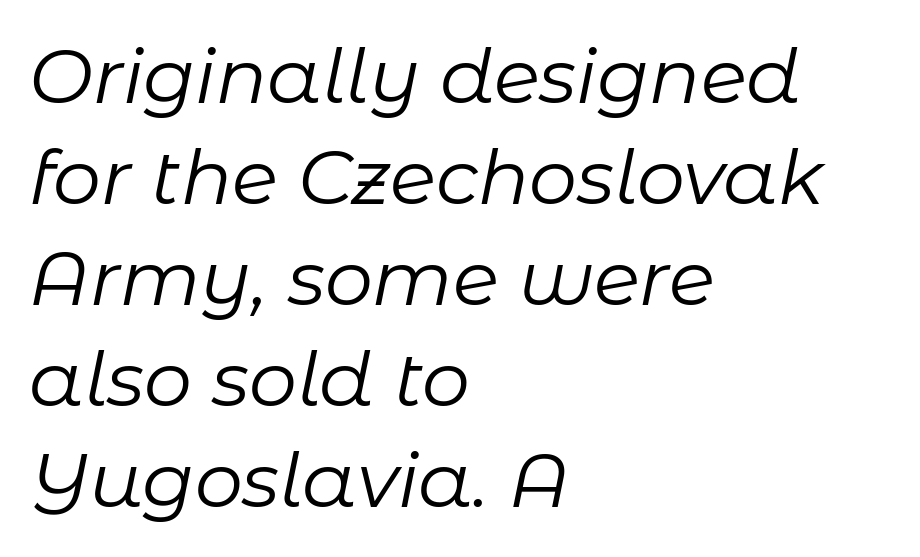
The image shows 76 px regular-weight type, italic (leaning right); set left-aligned, normal line spacing (1.33x), normal letter spacing, not underlined; low stroke contrast and a medium x-height.
